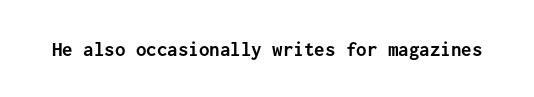
The image shows 21 px bold type, upright; set normal letter spacing, not underlined.
